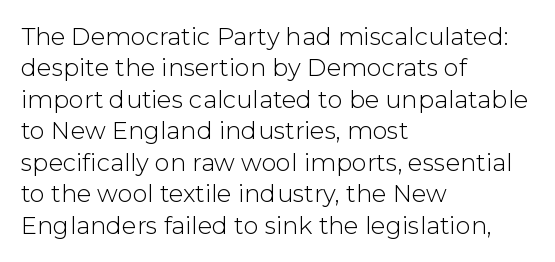
Q: Is the text bold? A: No.
Q: Is the text italic (slanted)? A: No, it is upright.
Q: Is the text underlined? A: No.
Q: How is the paragraph aligned? A: Left-aligned.
Q: Is the spacing between letters normal or unusually wide? A: Normal.
Q: Is the spacing between lines tight, normal or loose? A: Normal.
